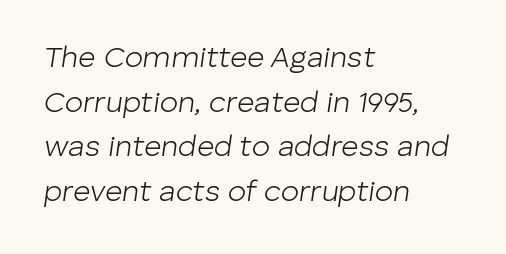
The image shows 30 px light type, italic (leaning right); set left-aligned, normal line spacing (1.49x), normal letter spacing, not underlined; low stroke contrast and a medium x-height.
